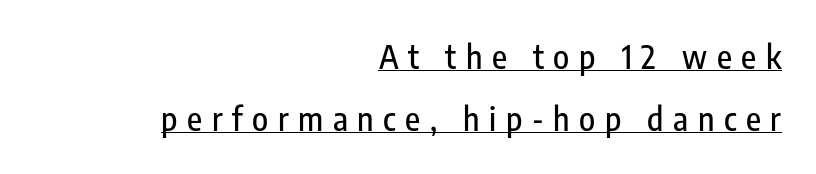
Q: Is the text italic (slanted)? A: No, it is upright.
Q: Is the typeface a serif or a sans-serif typeface? A: Sans-serif.
Q: Is the text underlined? A: Yes.
Q: How is the paragraph aligned? A: Right-aligned.
Q: Is the spacing between letters normal or unusually wide? A: Unusually wide.
Q: Width (condensed, normal, or wide)? A: Condensed.
Q: Stroke contrast? A: Low.
Q: x-height? A: Medium.
Q: Monospaced? A: No.
